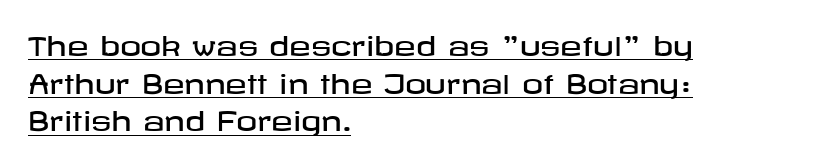
The image shows 26 px text type, upright; set left-aligned, normal line spacing (1.45x), normal letter spacing, underlined.
